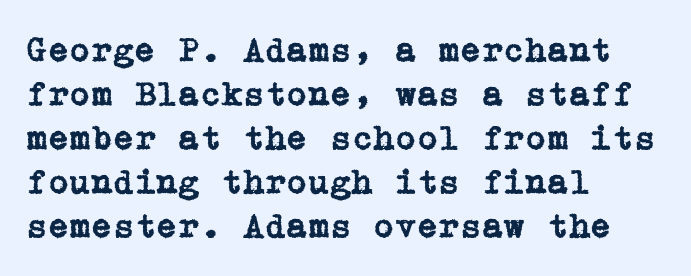
The image shows 35 px serif type, upright; set left-aligned, normal line spacing (1.26x), normal letter spacing, not underlined; low stroke contrast and a medium x-height.
